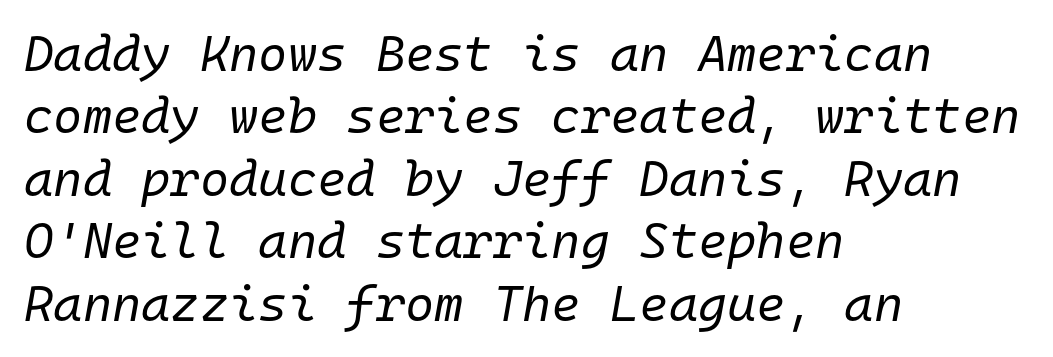
If you measured baseline to baseline, you'd find a middling distance. If you drew a line through each stem, it would be angled. The passage shown is typed in a monospace face where columns stay perfectly aligned. Stem width sits at or under what a default text font uses. Leftover space on each line is placed entirely after the last word.
